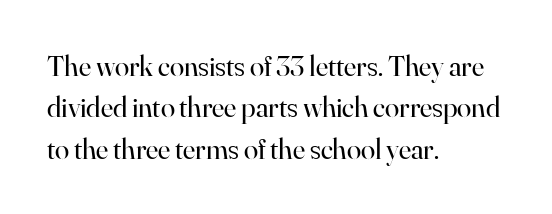
{"serif": "yes", "italic": "no", "bold": "no", "weight": "regular", "width": "normal", "stroke_contrast": "high", "x_height": "small", "monospaced": "no", "underline": "no", "align": "left", "line_spacing": "normal", "line_spacing_ratio": 1.43, "letter_spacing": "normal", "letter_spacing_em": 0.0, "glyph_px": 29}
